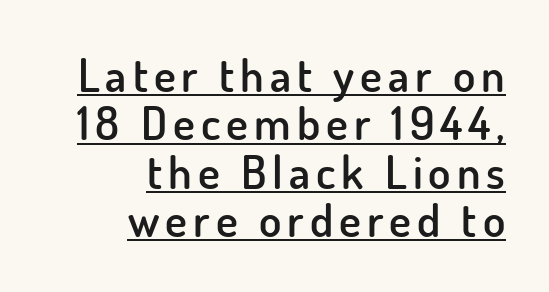
{"serif": "no", "italic": "no", "bold": "semi", "weight": "semibold", "width": "normal", "stroke_contrast": "low", "x_height": "small", "monospaced": "no", "underline": "yes", "align": "right", "line_spacing": "tight", "line_spacing_ratio": 1.05, "glyph_px": 46}
